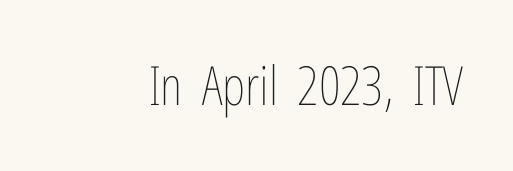
Q: Is the text bold? A: No.
Q: Is the text italic (slanted)? A: No, it is upright.
Q: Is the text underlined? A: No.
Q: Is the spacing between letters normal or unusually wide? A: Normal.
Q: Width (condensed, normal, or wide)? A: Condensed.
Q: Stroke contrast? A: Low.
Q: x-height? A: Medium.
Q: Monospaced? A: No.
